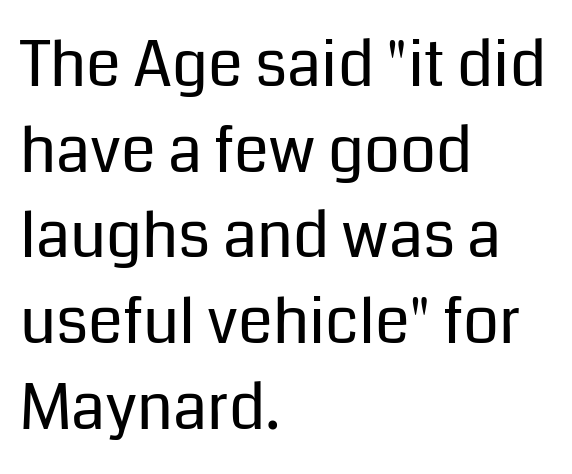
{"serif": "no", "italic": "no", "bold": "no", "weight": "regular", "width": "normal", "stroke_contrast": "low", "x_height": "medium", "monospaced": "no", "underline": "no", "align": "left", "line_spacing": "normal", "line_spacing_ratio": 1.36, "letter_spacing": "normal", "letter_spacing_em": 0.0, "glyph_px": 63}
